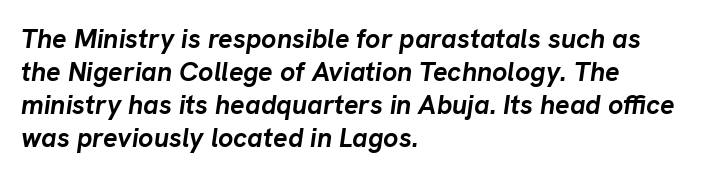
Q: Is the text bold? A: Yes.
Q: Is the text italic (slanted)? A: Yes, it leans right by about 8 degrees.
Q: Is the text underlined? A: No.
Q: How is the paragraph aligned? A: Left-aligned.
Q: Is the spacing between letters normal or unusually wide? A: Normal.
